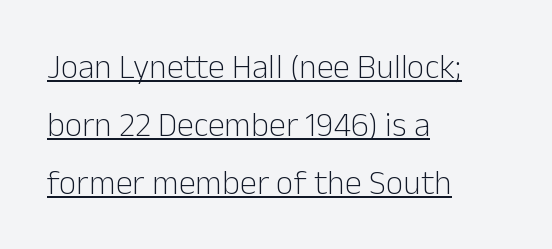
The image shows 34 px light sans-serif type, upright; set left-aligned, line spacing 1.71x, normal letter spacing, underlined; low stroke contrast and a medium x-height.
